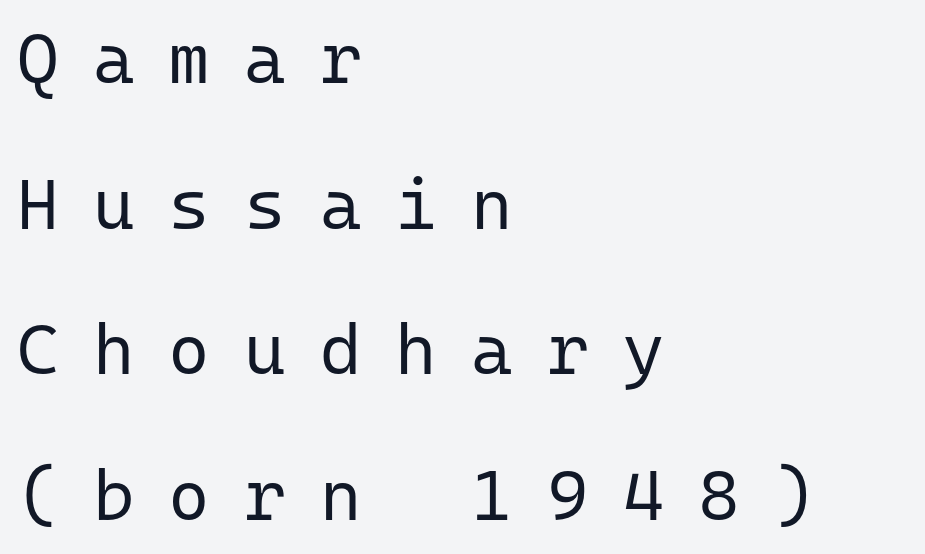
The image shows 71 px regular-weight sans-serif type, upright, monospaced; set left-aligned, loose line spacing (2.05x), unusually wide letter spacing (+0.48 em), not underlined; low stroke contrast and a medium x-height.
